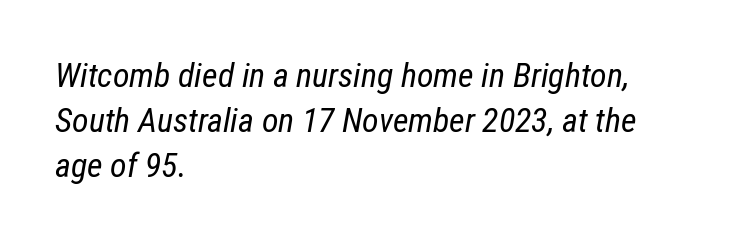
{"italic": "yes", "lean": "right", "slant_degrees": 12, "bold": "no", "weight": "regular", "width": "condensed", "stroke_contrast": "low", "x_height": "medium", "monospaced": "no", "underline": "no", "align": "left", "line_spacing": "normal", "line_spacing_ratio": 1.33, "letter_spacing": "normal", "letter_spacing_em": 0.0, "glyph_px": 34}
